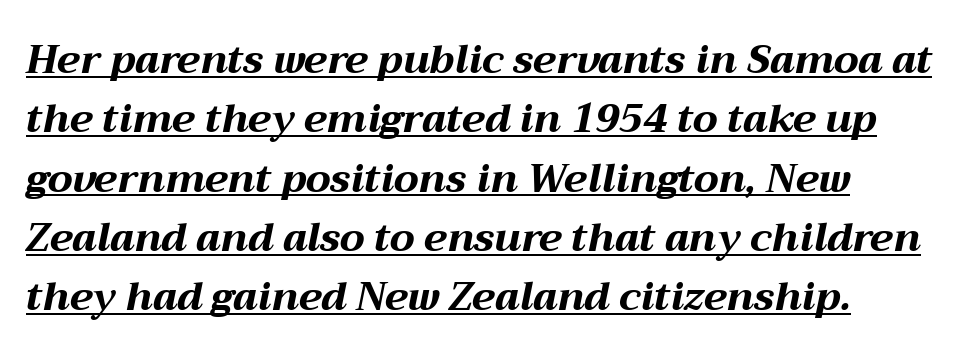
The text carries the slant typical of an italic or oblique font. Looks like regular typesetting: each glyph gets only the width it needs. Heavy-handed strokes throughout: this text is bold. No extra tracking has been applied to these lines.
